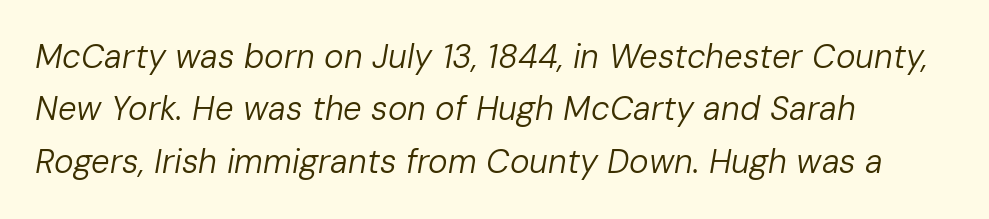
Default kerning and tracking; the words read as compact shapes. Do the characters align in a grid? No, the font is proportional. Whoever set this chose a conventional vertical rhythm. The compositor pushed each line to the left boundary.
